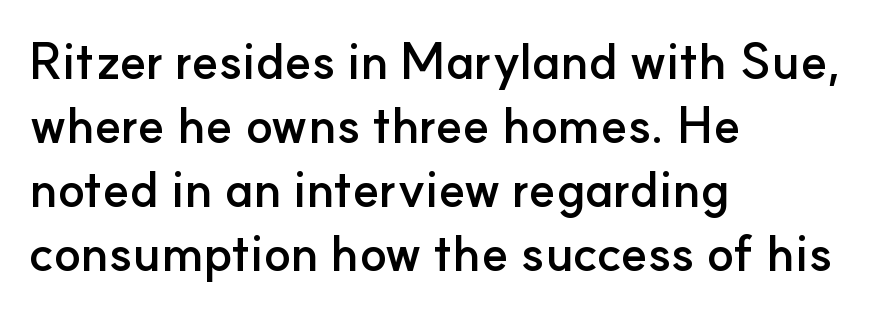
{"serif": "no", "italic": "no", "bold": "yes", "weight": "semibold", "width": "normal", "stroke_contrast": "low", "x_height": "small", "monospaced": "no", "underline": "no", "align": "left", "line_spacing": "normal", "line_spacing_ratio": 1.28, "letter_spacing": "normal", "letter_spacing_em": 0.0, "glyph_px": 50}
